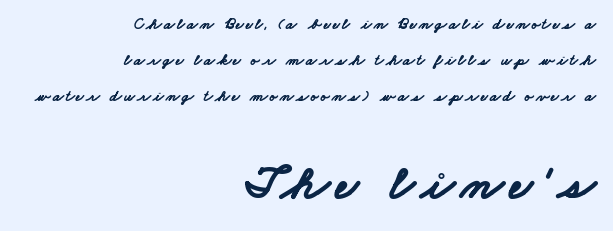
Character widths vary here, with narrow letters taking less room than wide ones. Caption: multi-line text, flush right, ragged left. What kind of face is this? One without serifs — a sans. Leading is clearly above the norm, producing a sparse column.
